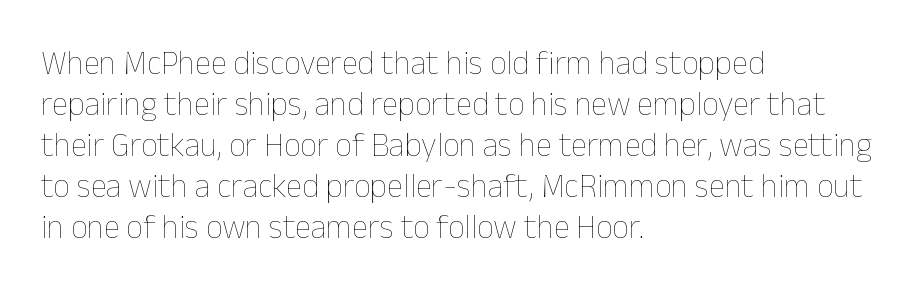
Here the glyphs are tracked normally, forming tight word shapes. Do the characters align in a grid? No, the font is proportional. A student would call this left alignment; a typographer would say flush left, rag right. Rule under the text: the space is simply empty. No chunkiness to these letters — they're not bold. When letters stand straight like this, we call the style roman or upright.
